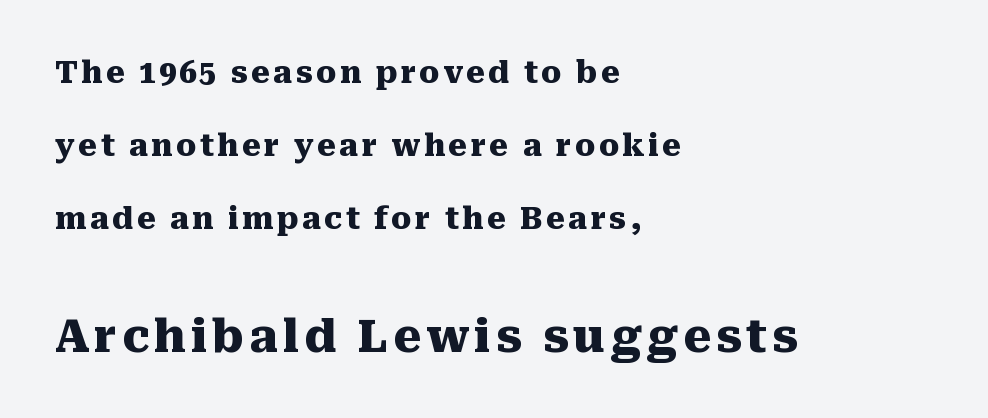
{"serif": "yes", "italic": "no", "bold": "yes", "weight": "heavy", "width": "normal", "stroke_contrast": "medium", "x_height": "medium", "monospaced": "no", "underline": "no", "align": "left", "line_spacing": "loose", "line_spacing_ratio": 2.43, "larger_block": "second", "size_ratio": 1.5, "glyph_px": 45}
